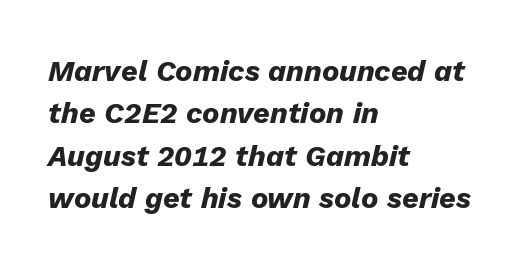
{"italic": "yes", "lean": "right", "slant_degrees": 13, "bold": "yes", "weight": "heavy", "width": "normal", "stroke_contrast": "low", "x_height": "medium", "monospaced": "no", "underline": "no", "align": "left", "line_spacing": "normal", "line_spacing_ratio": 1.46, "letter_spacing": "normal", "letter_spacing_em": 0.0, "glyph_px": 29}
